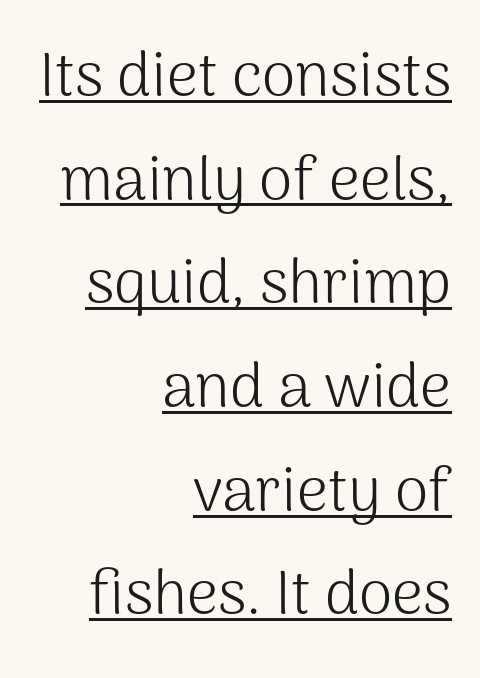
Italic? Not at all — the glyphs are vertical. Is this a fixed-width face? No — the glyphs have proportional, varying widths. The tracking reads as untouched default to a designer's eye. The ragged edge is on the left, which tells us the setting is flush right. This rendering employs a face without finishing strokes, i.e., a sans-serif. Letters have the restrained weight of plain body copy at most.
